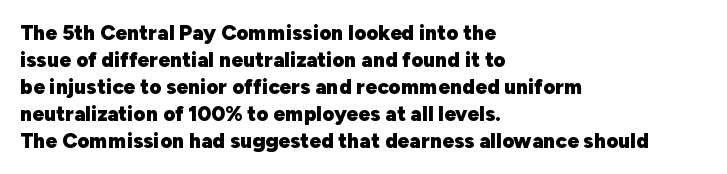
The image shows 21 px bold type, upright; set left-aligned, normal line spacing (1.28x), normal letter spacing, not underlined.
